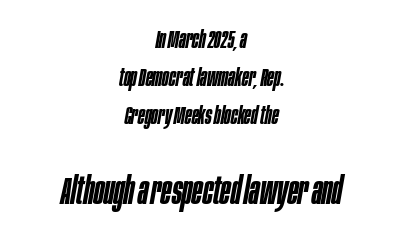
The typesetter chose a symmetrical, centered arrangement here. Typesetter's note: demi weight, one step under bold. Type without underlining. Slanted lettering throughout. Is this a fixed-width face? No — the glyphs have proportional, varying widths.
